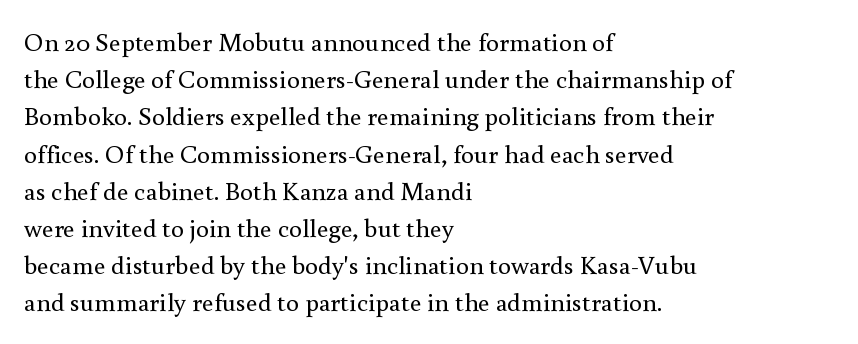
{"italic": "no", "bold": "no", "underline": "no", "align": "left", "line_spacing": "normal", "line_spacing_ratio": 1.43, "letter_spacing": "normal", "letter_spacing_em": 0.0, "glyph_px": 26}
